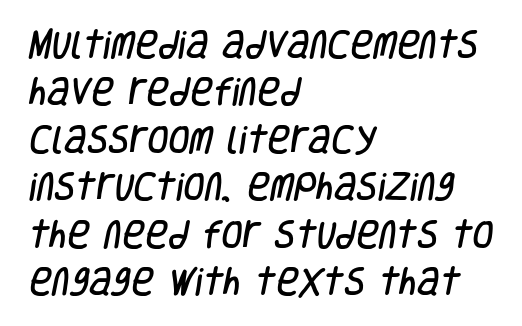
Q: Is the typeface a serif or a sans-serif typeface? A: Sans-serif.
Q: Is the text underlined? A: No.
Q: How is the paragraph aligned? A: Left-aligned.
Q: Is the spacing between letters normal or unusually wide? A: Normal.
Q: Is the spacing between lines tight, normal or loose? A: Normal.
Q: Width (condensed, normal, or wide)? A: Condensed.
Q: Stroke contrast? A: Low.
Q: x-height? A: Large.
Q: Monospaced? A: No.
